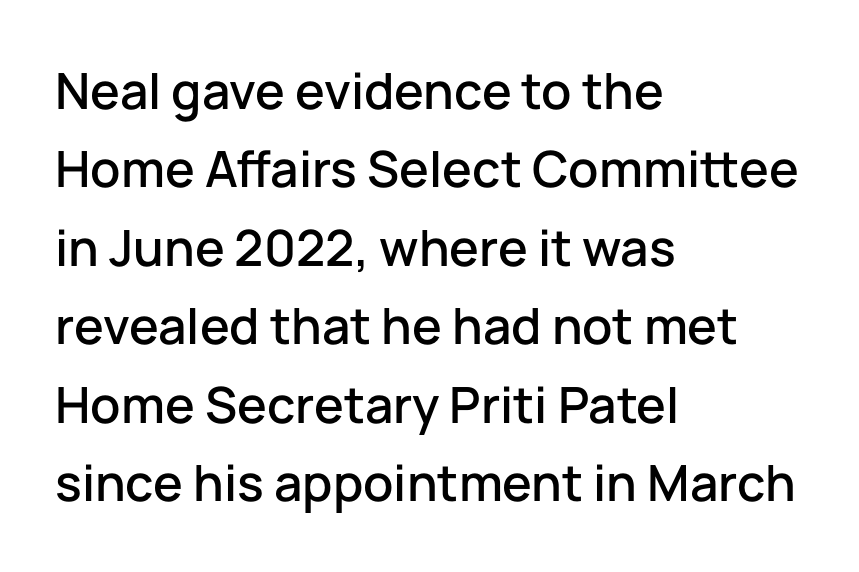
Q: Is the text italic (slanted)? A: No, it is upright.
Q: Is the typeface a serif or a sans-serif typeface? A: Sans-serif.
Q: Is the text underlined? A: No.
Q: How is the paragraph aligned? A: Left-aligned.
Q: Is the spacing between letters normal or unusually wide? A: Normal.
Q: Is the spacing between lines tight, normal or loose? A: Normal.
Q: Width (condensed, normal, or wide)? A: Normal.
Q: Stroke contrast? A: Low.
Q: x-height? A: Medium.
Q: Monospaced? A: No.
